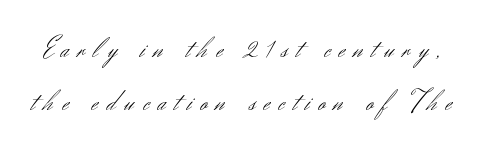
Q: Is the text bold? A: No.
Q: Is the text italic (slanted)? A: Yes.
Q: Is the typeface a serif or a sans-serif typeface? A: Sans-serif.
Q: Is the text underlined? A: No.
Q: Is the spacing between letters normal or unusually wide? A: Unusually wide.
Q: Width (condensed, normal, or wide)? A: Normal.
Q: Stroke contrast? A: Medium.
Q: x-height? A: Small.
Q: Monospaced? A: No.
